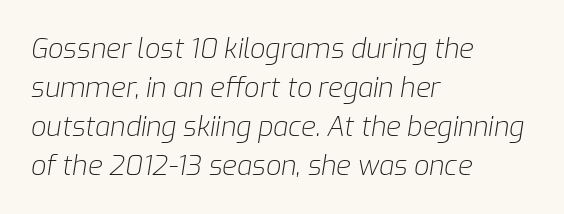
Q: Is the text bold? A: No.
Q: Is the text italic (slanted)? A: Yes, it leans right by about 9 degrees.
Q: Is the text underlined? A: No.
Q: How is the paragraph aligned? A: Left-aligned.
Q: Is the spacing between letters normal or unusually wide? A: Normal.
Q: Is the spacing between lines tight, normal or loose? A: Normal.
